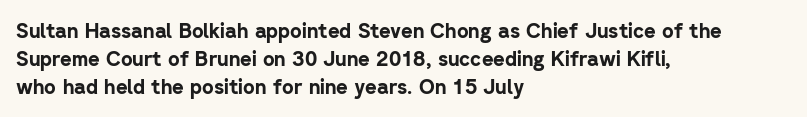
Upright lettering throughout. Each line starts at the same left margin while the right side varies. The passage shown has conventional tracking throughout. The glyphs have the mass of a bold cut. Summary of vertical rhythm: regular, with standard interline spacing. Words float on clear page, feet unadorned.
